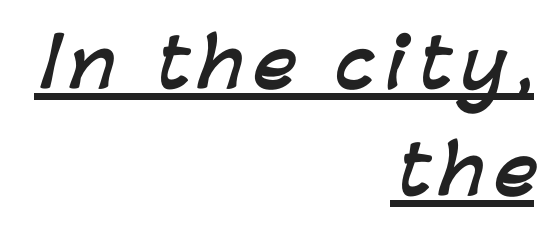
The image shows 66 px semibold sans-serif type; set right-aligned, normal line spacing (1.62x), underlined; low stroke contrast and a medium x-height.
